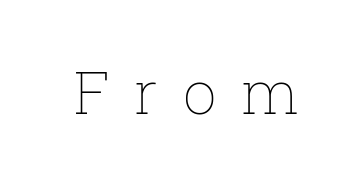
{"italic": "no", "bold": "no", "weight": "thin", "width": "normal", "stroke_contrast": "low", "x_height": "medium", "monospaced": "no", "underline": "no", "letter_spacing": "wide", "letter_spacing_em": 0.42, "glyph_px": 59}
